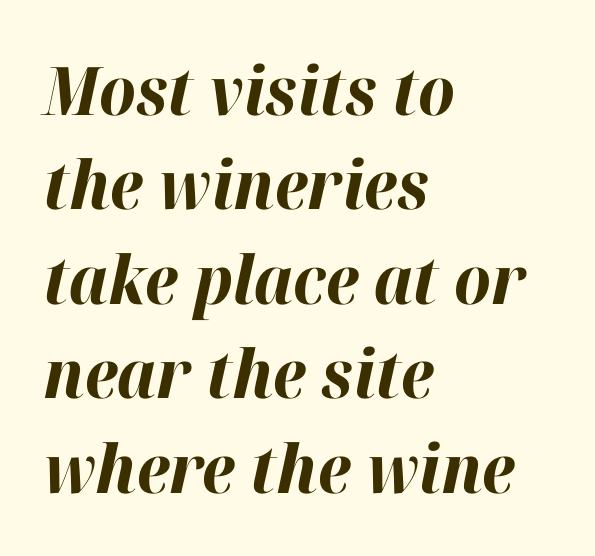
Q: Is the text bold? A: Yes.
Q: Is the text italic (slanted)? A: Yes, it leans right by about 12 degrees.
Q: Is the text underlined? A: No.
Q: How is the paragraph aligned? A: Left-aligned.
Q: Is the spacing between letters normal or unusually wide? A: Normal.
Q: Is the spacing between lines tight, normal or loose? A: Normal.
Q: Width (condensed, normal, or wide)? A: Normal.
Q: Stroke contrast? A: High.
Q: x-height? A: Medium.
Q: Monospaced? A: No.
